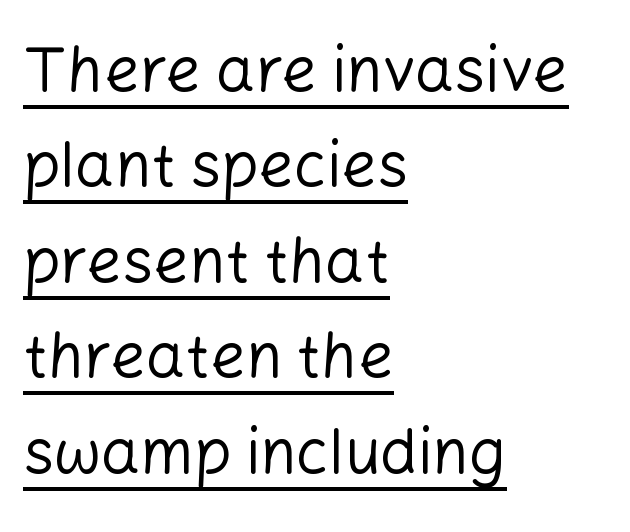
The image shows 62 px regular-weight sans-serif type, upright; set left-aligned, normal line spacing (1.54x), normal letter spacing, underlined; low stroke contrast and a medium x-height.
